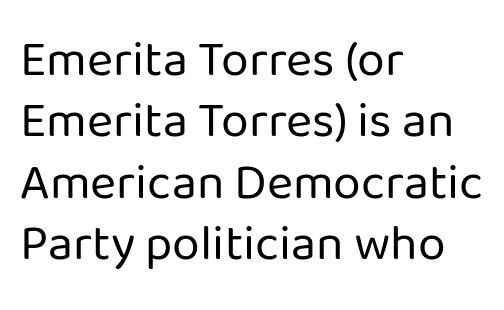
Horizontally, the lines are justified to the leading edge only. Caption: face not bold, strokes unweighted. The letterforms sit shoulder to shoulder at normal distance. Here the designer chose a conventional face with non-uniform glyph widths. Posture: straight, roman, zero tilt. Each row of text sits above clean, open space.
